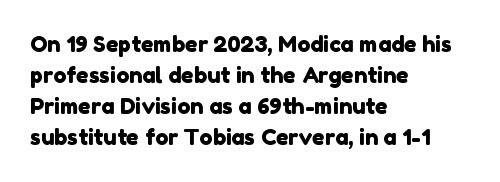
The image shows 22 px text type; set left-aligned, normal line spacing (1.41x), normal letter spacing, not underlined.
